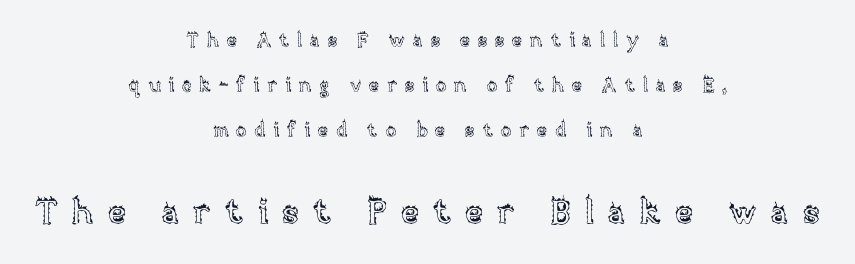
Does extra space separate the letters? Yes, quite a lot of it. The line-height multiplier appears high, well above default. Words float on clear page, feet unadorned. You could not count columns in this text — the font is proportionally spaced. Quick note: not italic, upright. Reading down the block, each line starts at a different indent, mirrored at its end.
